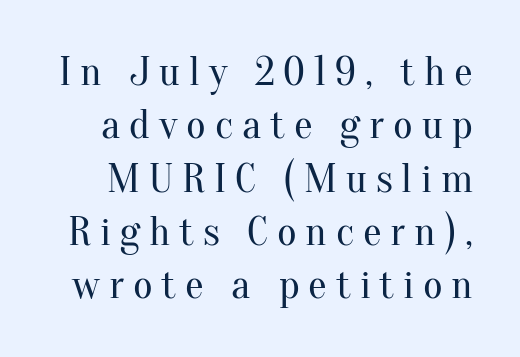
Q: Is the text bold? A: No.
Q: Is the text italic (slanted)? A: No, it is upright.
Q: Is the typeface a serif or a sans-serif typeface? A: Serif.
Q: Is the text underlined? A: No.
Q: Is the spacing between letters normal or unusually wide? A: Unusually wide.
Q: Is the spacing between lines tight, normal or loose? A: Normal.
Q: Width (condensed, normal, or wide)? A: Normal.
Q: Stroke contrast? A: Medium.
Q: x-height? A: Small.
Q: Monospaced? A: No.
